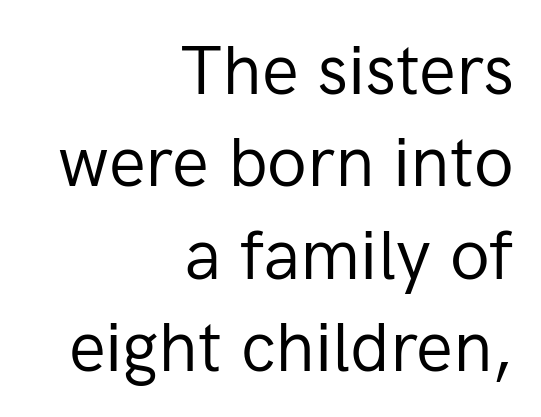
Typeset ragged left — the right edge is the straight one. This rendering features lettering with no underline. These lines are composed in type without serifs. The weight would be labelled regular, book, light, or lighter still. The lettering stays uniformly vertical, giving the passage a roman look. The space between consecutive lines is moderate.
